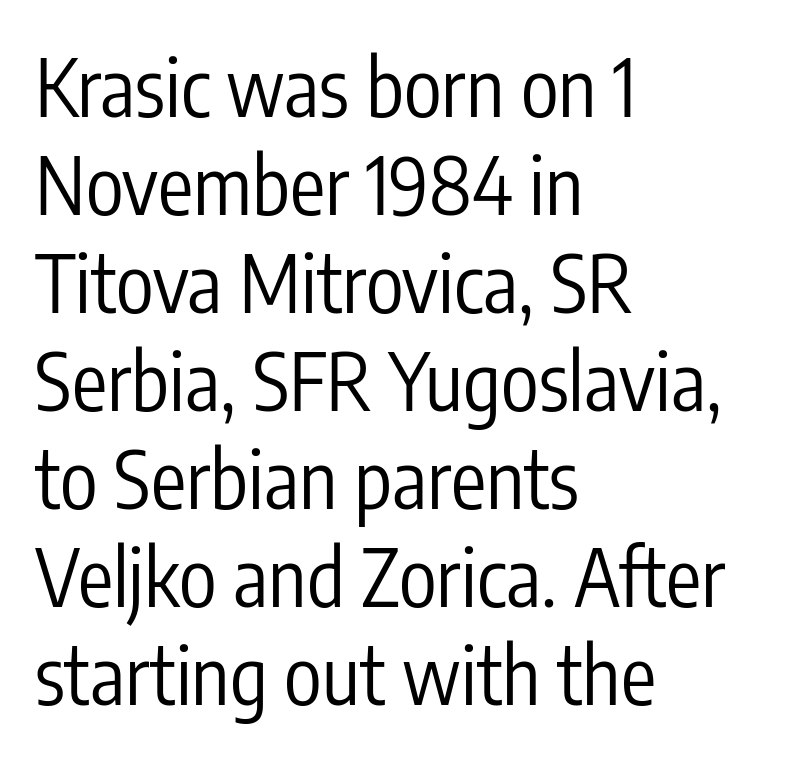
Q: Is the text bold? A: No.
Q: Is the text italic (slanted)? A: No, it is upright.
Q: Is the typeface a serif or a sans-serif typeface? A: Sans-serif.
Q: Is the text underlined? A: No.
Q: How is the paragraph aligned? A: Left-aligned.
Q: Is the spacing between letters normal or unusually wide? A: Normal.
Q: Width (condensed, normal, or wide)? A: Condensed.
Q: Stroke contrast? A: Low.
Q: x-height? A: Medium.
Q: Monospaced? A: No.
